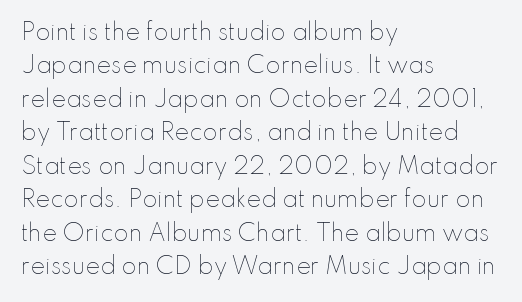
{"italic": "no", "bold": "no", "underline": "no", "align": "left", "line_spacing": "normal", "line_spacing_ratio": 1.52, "letter_spacing": "normal", "letter_spacing_em": 0.0, "glyph_px": 22}
